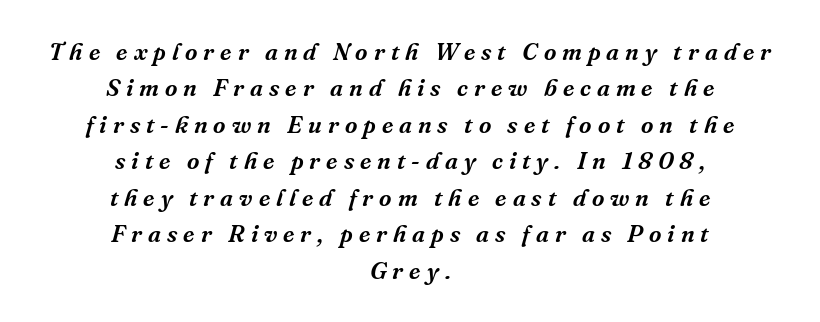
{"italic": "yes", "lean": "right", "slant_degrees": 16, "underline": "no", "align": "center", "line_spacing": "normal", "line_spacing_ratio": 1.52, "letter_spacing": "wide", "letter_spacing_em": 0.25, "glyph_px": 24}
